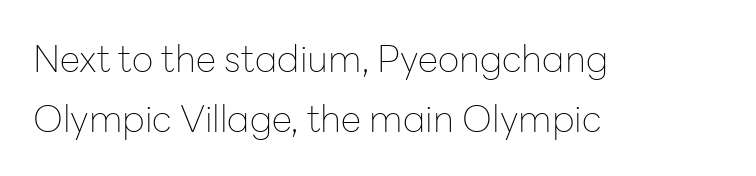
Clear beneath every line of the passage. A sans-serif font was chosen for this passage. The rag falls on the right side of this text block. Think of a printed novel: that variable character pitch is what you see here. These glyphs show unthickened strokes, regular width or finer.
